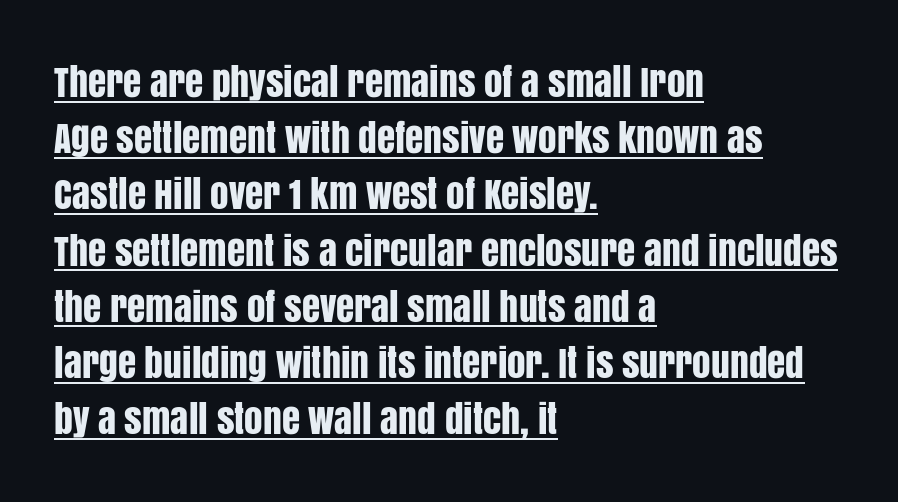
The image shows 37 px condensed sans-serif type, upright; set left-aligned, normal line spacing (1.52x), normal letter spacing, underlined; low stroke contrast and a large x-height.
